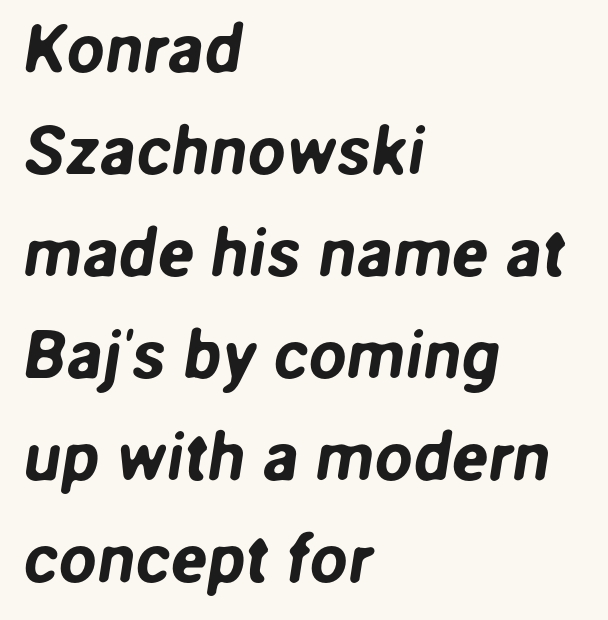
Each letter keeps its own natural width here, so spacing adapts to shape. Short and long lines alike share a common starting point at left. Baseline-to-baseline distance is the conventional proportion of letter height. The specimen omits any rule beneath the text block's lines.
